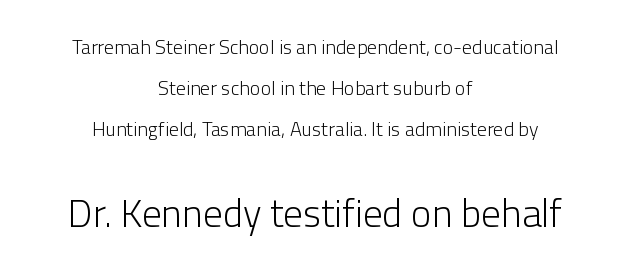
A typesetter would mark this as roman, not italic. Inter-character spacing is left at the font's built-in metrics. One glance says open: line gaps are wider than usual. The strokes carry an ordinary text weight at most.
